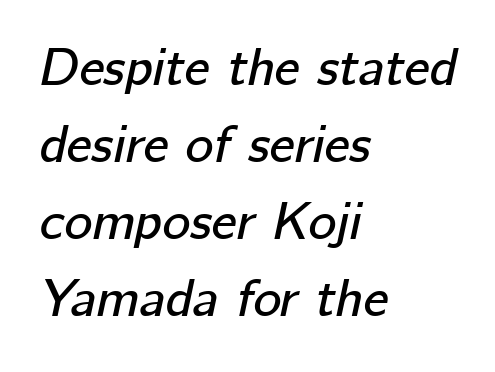
The image shows 53 px text type, italic (leaning right); set left-aligned, normal line spacing (1.45x), normal letter spacing, not underlined; low stroke contrast and a medium x-height.
